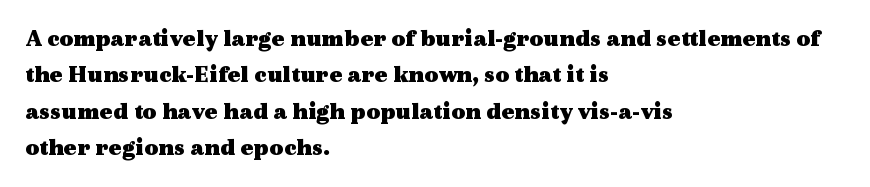
Q: Is the text bold? A: Yes.
Q: Is the text italic (slanted)? A: No, it is upright.
Q: Is the text underlined? A: No.
Q: How is the paragraph aligned? A: Left-aligned.
Q: Is the spacing between letters normal or unusually wide? A: Normal.
Q: Is the spacing between lines tight, normal or loose? A: Normal.
